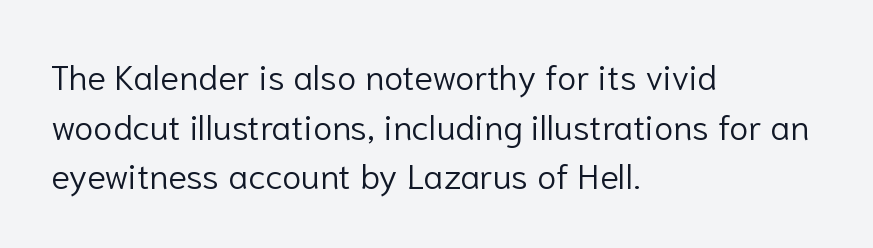
{"serif": "no", "italic": "no", "bold": "no", "weight": "light", "width": "normal", "stroke_contrast": "low", "x_height": "medium", "monospaced": "no", "underline": "no", "align": "left", "line_spacing": "normal", "line_spacing_ratio": 1.42, "letter_spacing": "normal", "letter_spacing_em": 0.0, "glyph_px": 35}
